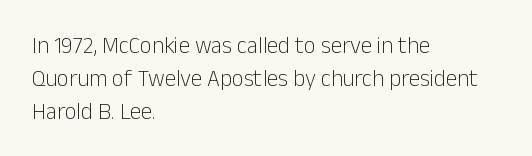
{"italic": "no", "bold": "no", "underline": "no", "align": "left", "line_spacing": "normal", "line_spacing_ratio": 1.43, "letter_spacing": "normal", "letter_spacing_em": 0.0, "glyph_px": 23}
